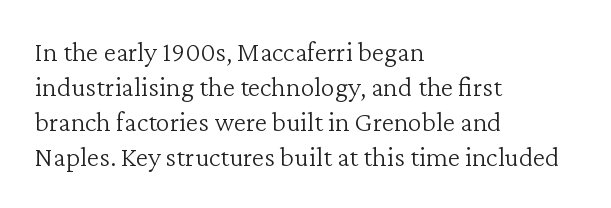
This rendering leaves character spacing at its baseline value. These lines stack with their left ends in a neat column. The passage shown is typed in a proportional face where columns would drift. The letters carry serifs — small finishing strokes at the ends of their stems.
